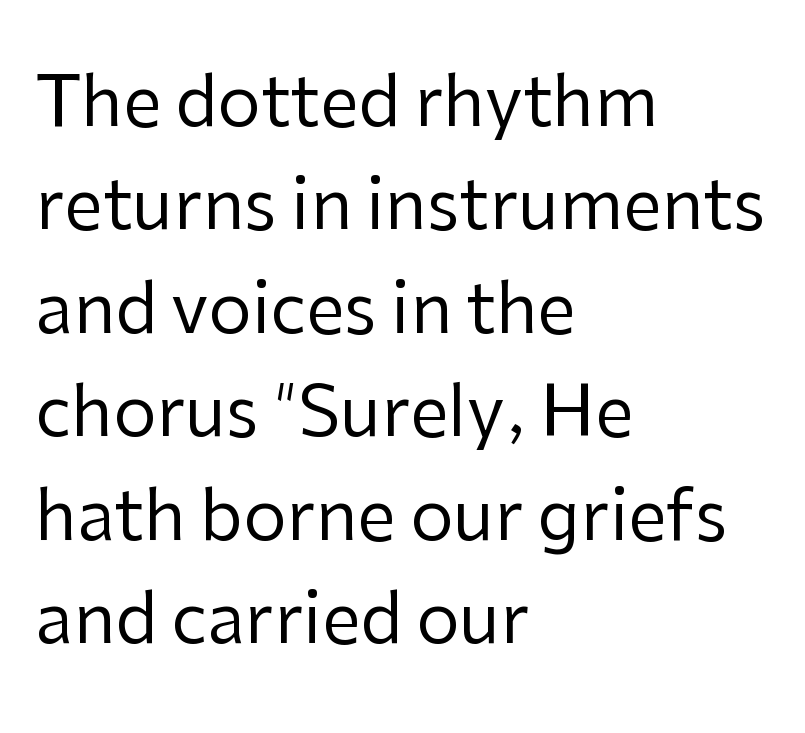
The image shows 69 px regular-weight sans-serif type, upright; set left-aligned, normal line spacing (1.5x), normal letter spacing, not underlined; low stroke contrast and a medium x-height.
